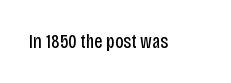
Posture: upright roman. Short note: letters normally spaced. The weight would be labelled regular, book, light, or lighter still. Lines of text with bare space underneath.
